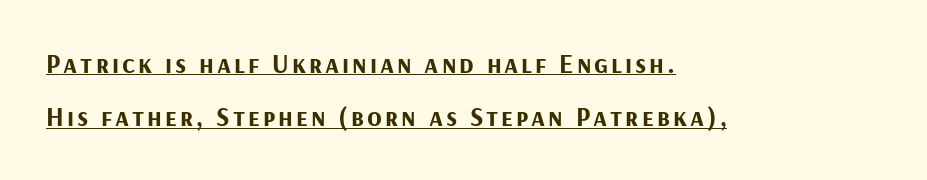
The image shows 27 px bold type, upright; set left-aligned, loose line spacing (1.98x), underlined.
